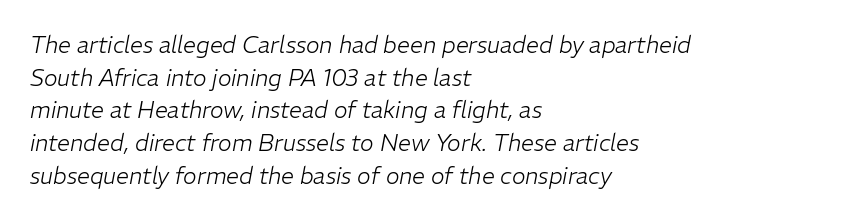
The image shows 23 px text type, italic (leaning right); set left-aligned, normal line spacing (1.42x), normal letter spacing, not underlined.
